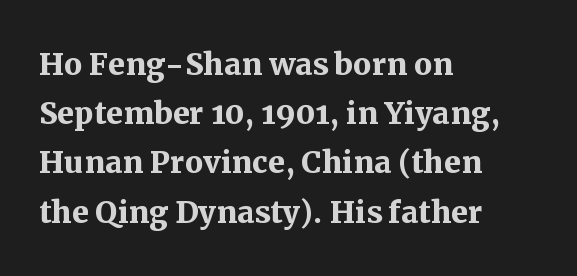
{"serif": "yes", "italic": "no", "bold": "yes", "weight": "semibold", "width": "normal", "stroke_contrast": "medium", "x_height": "medium", "monospaced": "no", "underline": "no", "align": "left", "line_spacing_ratio": 1.2, "letter_spacing": "normal", "letter_spacing_em": 0.0, "glyph_px": 41}
